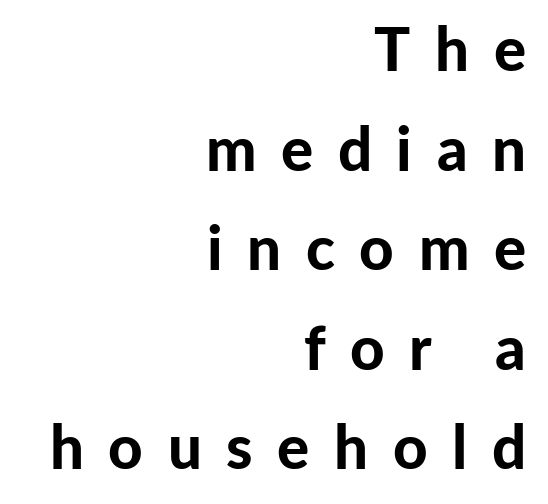
Q: Is the text bold? A: Yes.
Q: Is the text italic (slanted)? A: No, it is upright.
Q: Is the typeface a serif or a sans-serif typeface? A: Sans-serif.
Q: Is the text underlined? A: No.
Q: How is the paragraph aligned? A: Right-aligned.
Q: Is the spacing between letters normal or unusually wide? A: Unusually wide.
Q: Is the spacing between lines tight, normal or loose? A: Normal.
Q: Width (condensed, normal, or wide)? A: Normal.
Q: Stroke contrast? A: Low.
Q: x-height? A: Medium.
Q: Monospaced? A: No.
